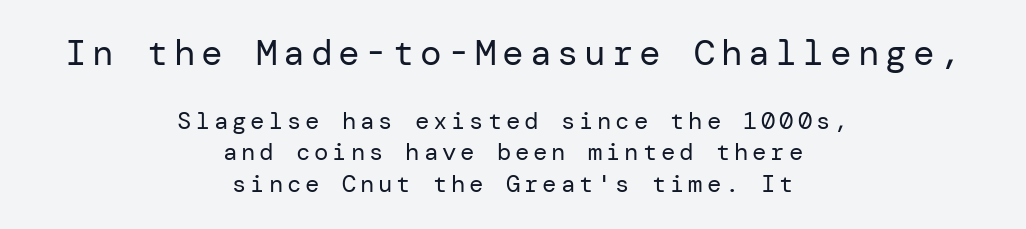
Each new line begins a customary step beneath the previous one. The glyphs are unaccompanied by any horizontal stroke below them. Are there feet on the stems? There aren't — it's a sans. Think standard paragraph weight, or any step lighter than that. The letters in the upper block stand taller than those in the block below. This is roman type, the default non-slanted kind.
